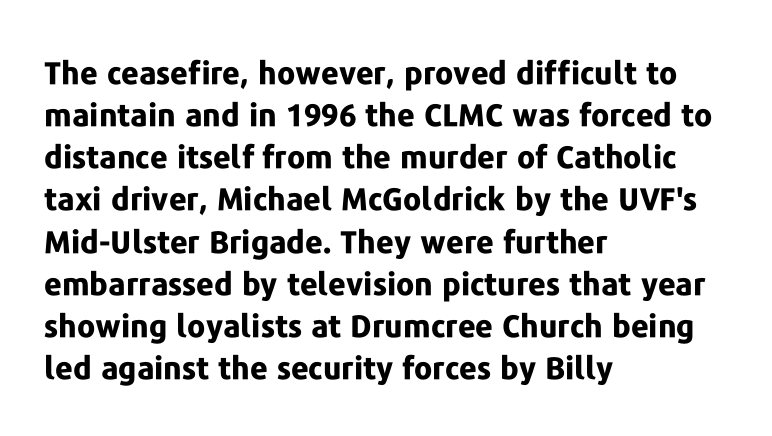
Q: Is the text bold? A: Yes.
Q: Is the text italic (slanted)? A: No, it is upright.
Q: Is the typeface a serif or a sans-serif typeface? A: Sans-serif.
Q: Is the text underlined? A: No.
Q: How is the paragraph aligned? A: Left-aligned.
Q: Is the spacing between letters normal or unusually wide? A: Normal.
Q: Is the spacing between lines tight, normal or loose? A: Normal.
Q: Width (condensed, normal, or wide)? A: Normal.
Q: Stroke contrast? A: Low.
Q: x-height? A: Medium.
Q: Monospaced? A: No.
